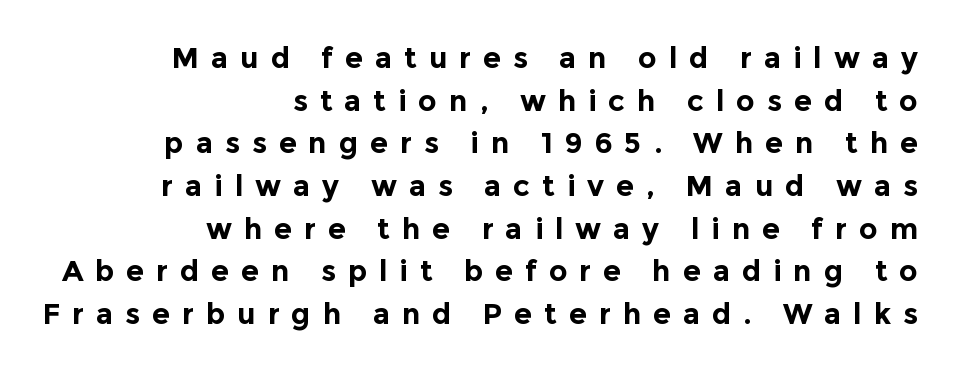
The image shows 29 px bold sans-serif type, upright; set right-aligned, normal line spacing (1.47x), unusually wide letter spacing (+0.41 em), not underlined; a medium x-height.
